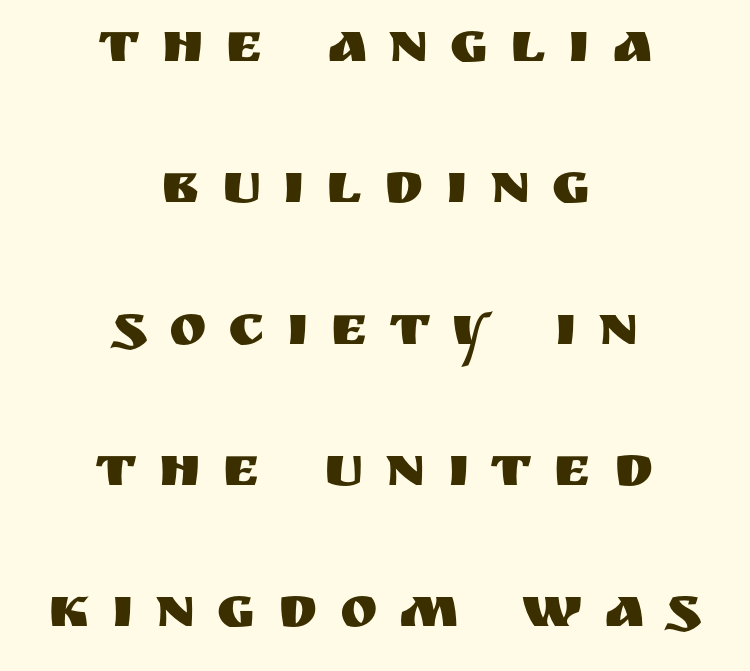
{"serif": "no", "italic": "no", "width": "normal", "stroke_contrast": "medium", "x_height": "large", "monospaced": "no", "underline": "no", "align": "center", "line_spacing": "loose", "line_spacing_ratio": 2.48, "letter_spacing": "wide", "letter_spacing_em": 0.38, "glyph_px": 57}
